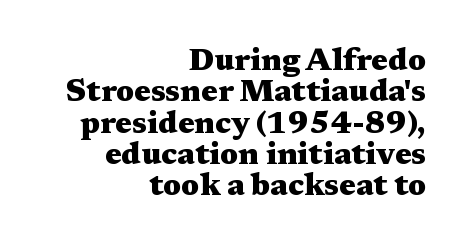
You could barely slide anything between these rows. The string is rendered with underlining switched off. Here the designer chose a conventional face with non-uniform glyph widths. Each letter's strokes conclude with small projecting serifs. Caption: standard tracking, unaltered. These lines stack with their right ends in a neat column.
